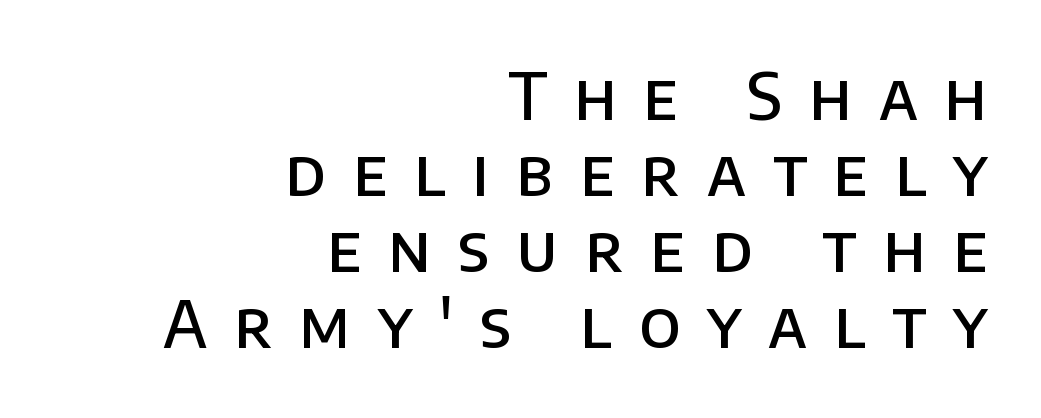
Q: Is the text bold? A: Semi-bold.
Q: Is the text italic (slanted)? A: No, it is upright.
Q: Is the typeface a serif or a sans-serif typeface? A: Sans-serif.
Q: Is the text underlined? A: No.
Q: How is the paragraph aligned? A: Right-aligned.
Q: Is the spacing between letters normal or unusually wide? A: Unusually wide.
Q: Width (condensed, normal, or wide)? A: Normal.
Q: Stroke contrast? A: Low.
Q: x-height? A: Large.
Q: Monospaced? A: No.
